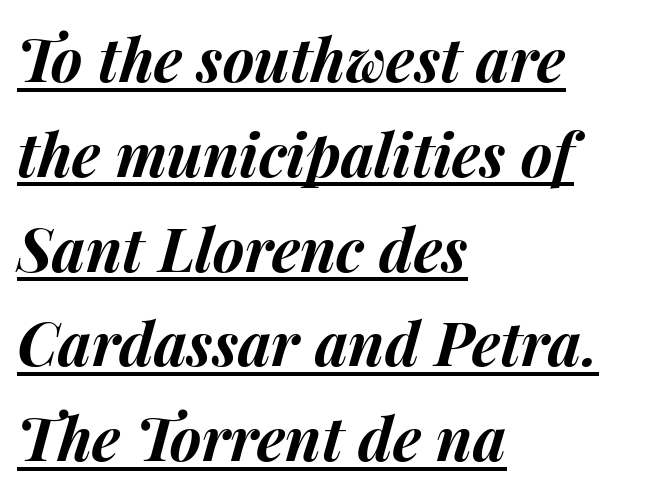
{"italic": "yes", "lean": "right", "slant_degrees": 15, "bold": "yes", "weight": "bold", "width": "normal", "stroke_contrast": "medium", "x_height": "medium", "monospaced": "no", "underline": "yes", "align": "left", "line_spacing": "normal", "line_spacing_ratio": 1.58, "letter_spacing": "normal", "letter_spacing_em": 0.0, "glyph_px": 60}
